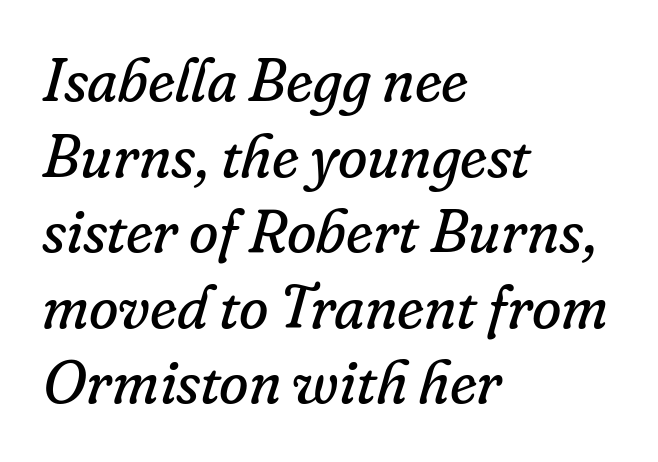
The font sits on the lighter half of the weight spectrum, regular included. Spacing verdict: proportional, widths tailored to each character. Underlining? Definitely not there. Little horizontal feet cap the strokes, marking this as serif type. Letter spacing: default. Quick note: interline space is typical.
